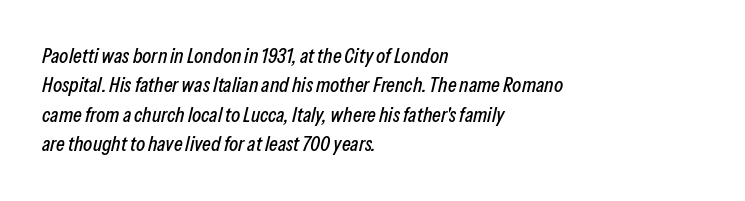
{"italic": "yes", "lean": "right", "slant_degrees": 13, "underline": "no", "align": "left", "line_spacing": "normal", "line_spacing_ratio": 1.4, "letter_spacing": "normal", "letter_spacing_em": 0.0, "glyph_px": 21}
